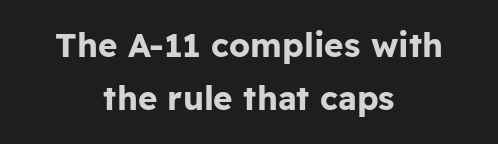
The image shows 33 px bold sans-serif type, upright; set centered, normal line spacing (1.62x), normal letter spacing, not underlined; low stroke contrast and a medium x-height.
